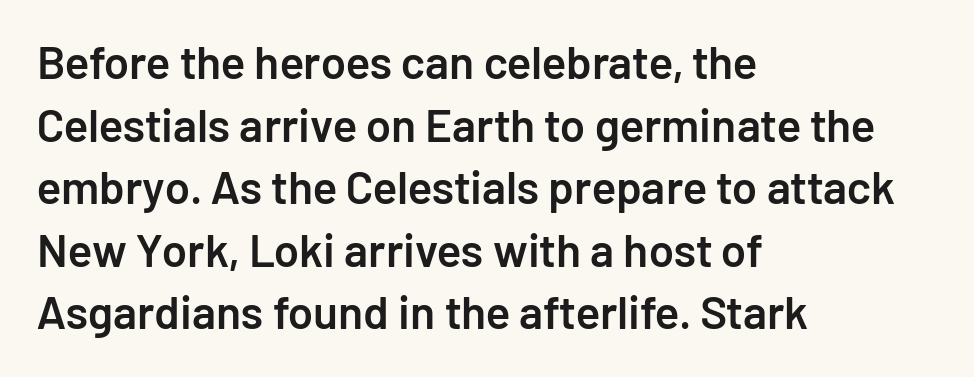
The image shows 46 px semibold sans-serif type, upright; set left-aligned, normal line spacing (1.36x), normal letter spacing, not underlined; low stroke contrast and a medium x-height.
